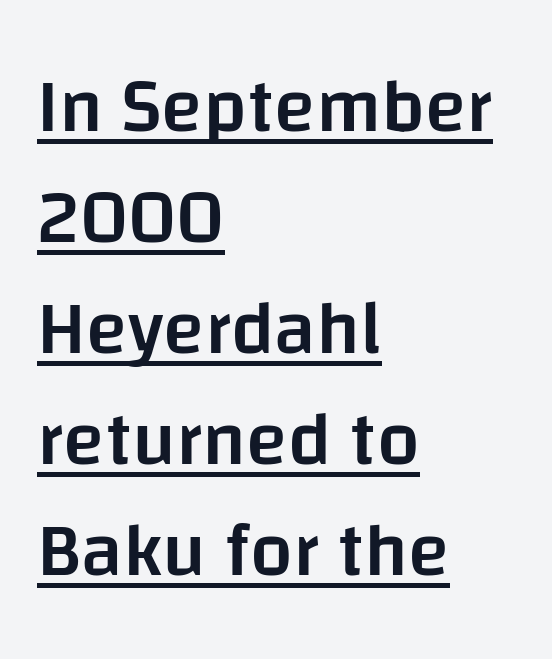
The image shows 76 px semibold sans-serif type, upright; set left-aligned, normal line spacing (1.46x), normal letter spacing, underlined; low stroke contrast and a large x-height.
